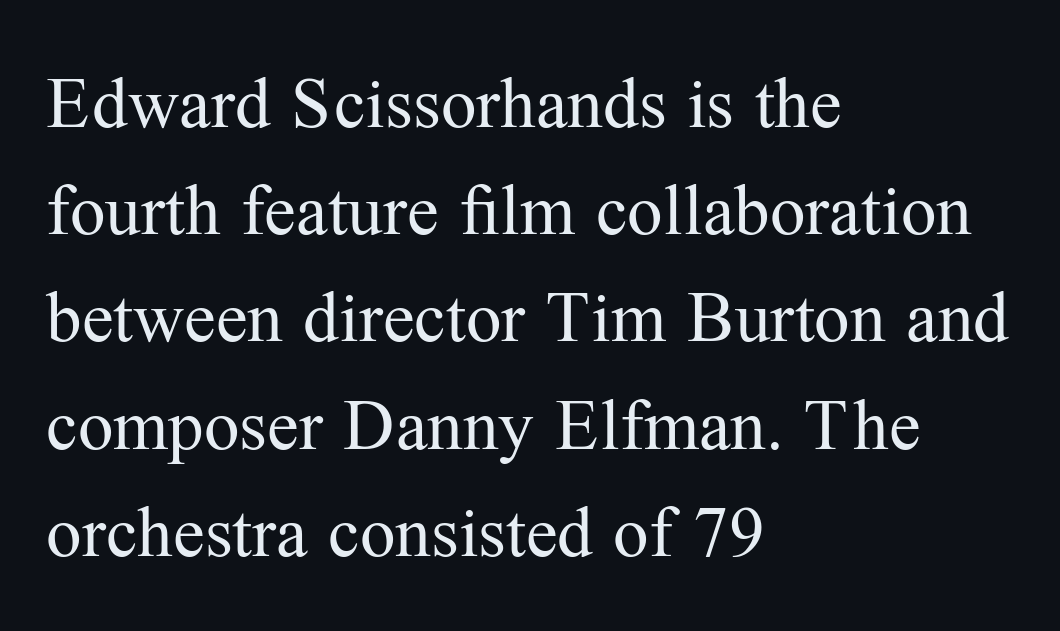
The image shows 71 px regular-weight serif type, upright; set left-aligned, normal line spacing (1.51x), normal letter spacing, not underlined; medium stroke contrast and a medium x-height.
